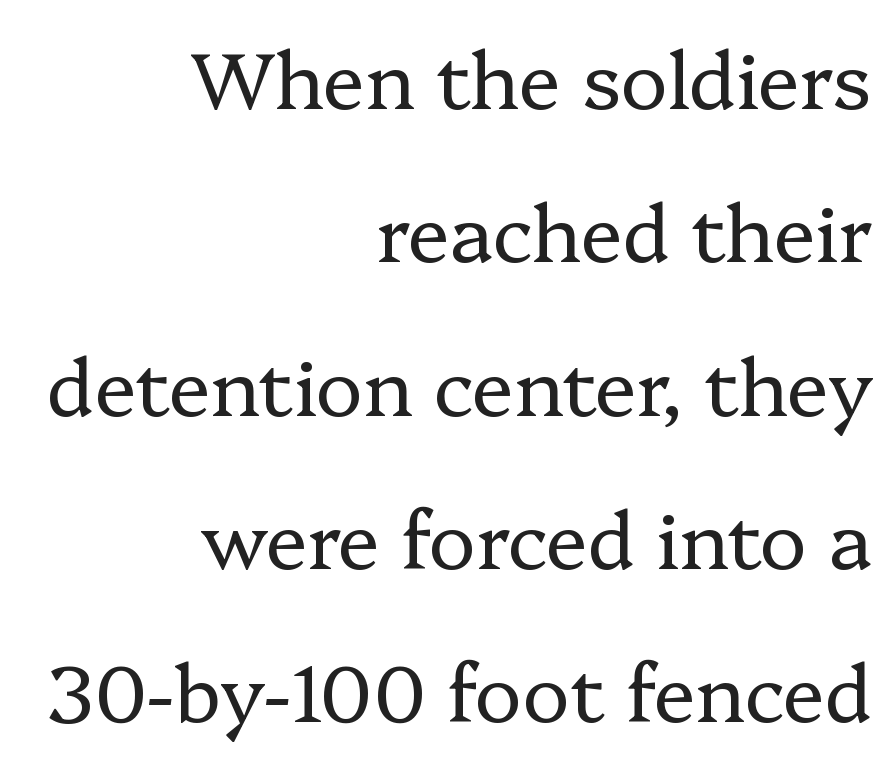
Q: Is the text bold? A: No.
Q: Is the text italic (slanted)? A: No, it is upright.
Q: Is the typeface a serif or a sans-serif typeface? A: Serif.
Q: Is the text underlined? A: No.
Q: How is the paragraph aligned? A: Right-aligned.
Q: Is the spacing between letters normal or unusually wide? A: Normal.
Q: Is the spacing between lines tight, normal or loose? A: Loose.
Q: Width (condensed, normal, or wide)? A: Normal.
Q: Stroke contrast? A: Low.
Q: x-height? A: Medium.
Q: Monospaced? A: No.
